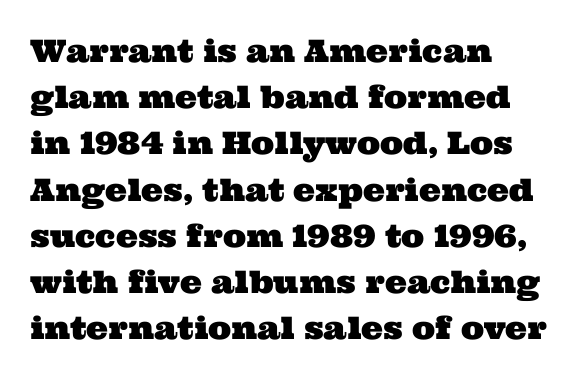
This is serif lettering, the kind often seen in printed books. Spacing verdict: proportional, widths tailored to each character. Descenders are the only things crossing below the line. The lines sit at an ordinary, default distance from one another.
